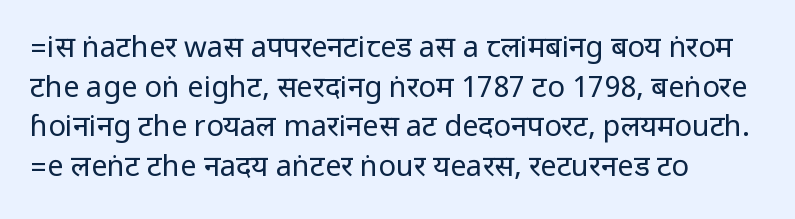
{"serif": "no", "italic": "no", "bold": "no", "weight": "regular", "width": "condensed", "stroke_contrast": "low", "underline": "no", "align": "left", "line_spacing": "normal", "line_spacing_ratio": 1.37, "letter_spacing": "normal", "letter_spacing_em": 0.0, "glyph_px": 29}
